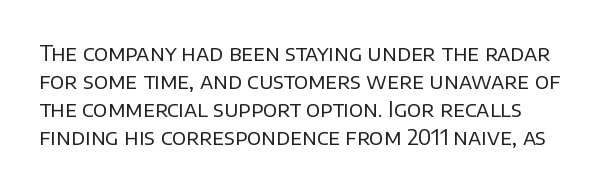
The image shows 21 px text type, upright; set normal line spacing (1.34x), normal letter spacing, not underlined.
